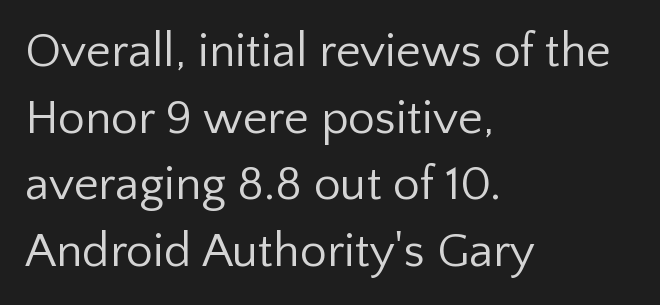
The image shows 48 px regular-weight sans-serif type, upright; set left-aligned, normal line spacing (1.39x), normal letter spacing, not underlined; low stroke contrast and a medium x-height.
